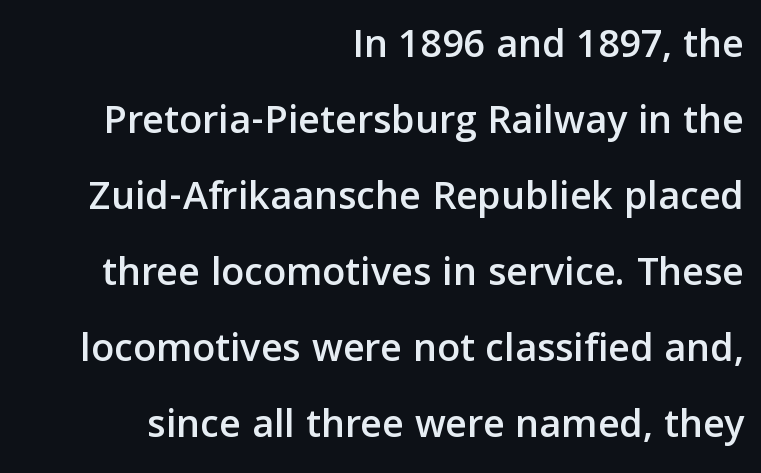
Q: Is the text italic (slanted)? A: No, it is upright.
Q: Is the typeface a serif or a sans-serif typeface? A: Sans-serif.
Q: Is the text underlined? A: No.
Q: How is the paragraph aligned? A: Right-aligned.
Q: Is the spacing between letters normal or unusually wide? A: Normal.
Q: Width (condensed, normal, or wide)? A: Normal.
Q: Stroke contrast? A: Low.
Q: x-height? A: Medium.
Q: Monospaced? A: No.
